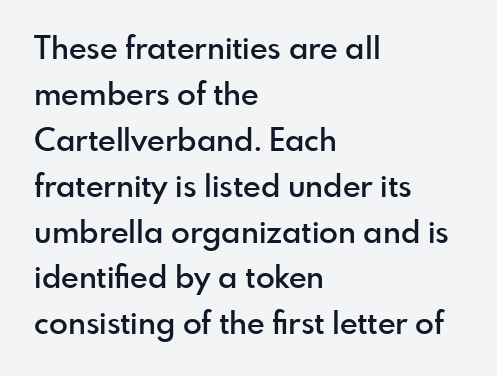
{"serif": "no", "italic": "no", "bold": "semi", "weight": "semibold", "width": "normal", "x_height": "small", "monospaced": "no", "underline": "no", "align": "left", "line_spacing": "normal", "line_spacing_ratio": 1.48, "letter_spacing": "normal", "letter_spacing_em": 0.0, "glyph_px": 31}
